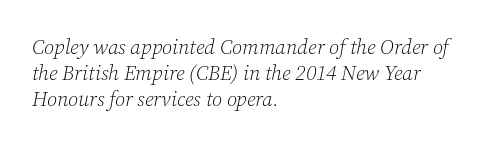
The font's italic variant was chosen for this text. Decoration check: the copy has no underline. The font sits on the lighter half of the weight spectrum, regular included. The ragged edge is on the right, which tells us the setting is flush left. The rendering keeps characters at their native spacing.
